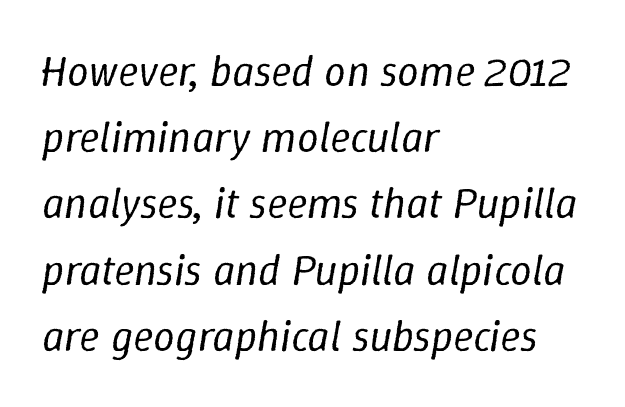
The image shows 43 px regular-weight type, italic (leaning right); set left-aligned, normal line spacing (1.54x), normal letter spacing, not underlined; low stroke contrast and a medium x-height.
